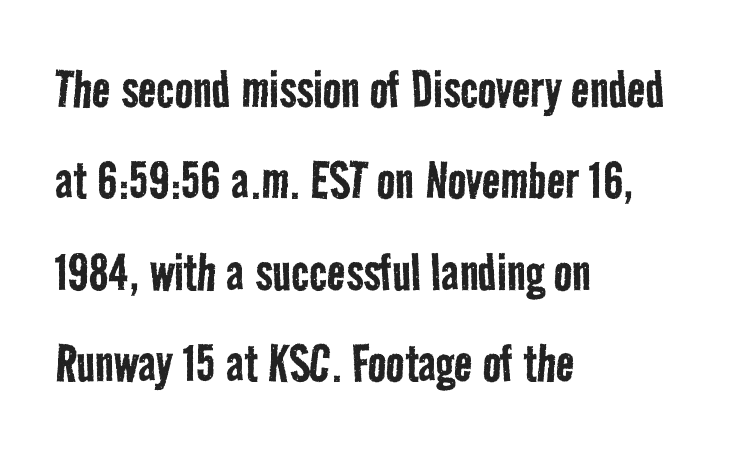
Q: Is the text bold? A: No.
Q: Is the typeface a serif or a sans-serif typeface? A: Sans-serif.
Q: Is the text underlined? A: No.
Q: How is the paragraph aligned? A: Left-aligned.
Q: Is the spacing between letters normal or unusually wide? A: Normal.
Q: Is the spacing between lines tight, normal or loose? A: Normal.
Q: Width (condensed, normal, or wide)? A: Condensed.
Q: Stroke contrast? A: Low.
Q: x-height? A: Medium.
Q: Monospaced? A: No.
